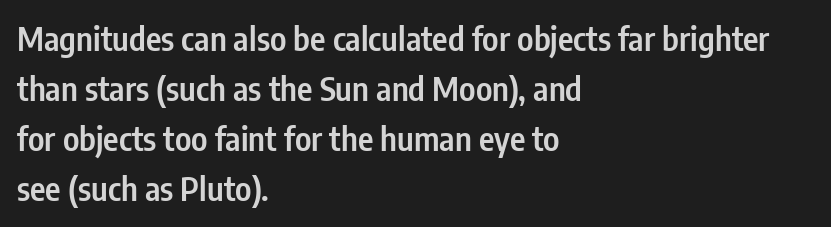
The image shows 33 px semibold, condensed sans-serif type, upright; set left-aligned, normal line spacing (1.52x), normal letter spacing, not underlined; low stroke contrast and a medium x-height.
